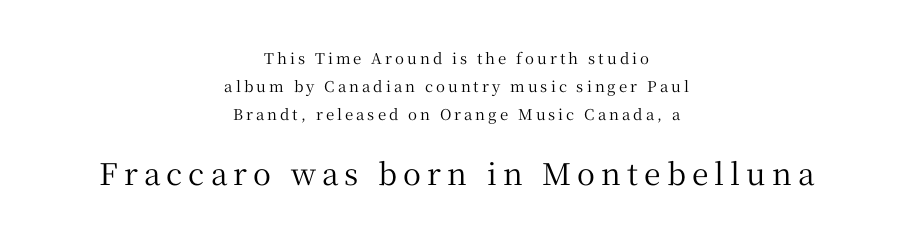
Q: Is the text italic (slanted)? A: No, it is upright.
Q: Is the typeface a serif or a sans-serif typeface? A: Serif.
Q: Is the text underlined? A: No.
Q: How is the paragraph aligned? A: Centered.
Q: Is the spacing between letters normal or unusually wide? A: Unusually wide.
Q: Which block of text is set in a larger size, the first (top) or the second (bottom)? A: The second (bottom) one.
Q: Width (condensed, normal, or wide)? A: Normal.
Q: Stroke contrast? A: Medium.
Q: x-height? A: Medium.
Q: Monospaced? A: No.
